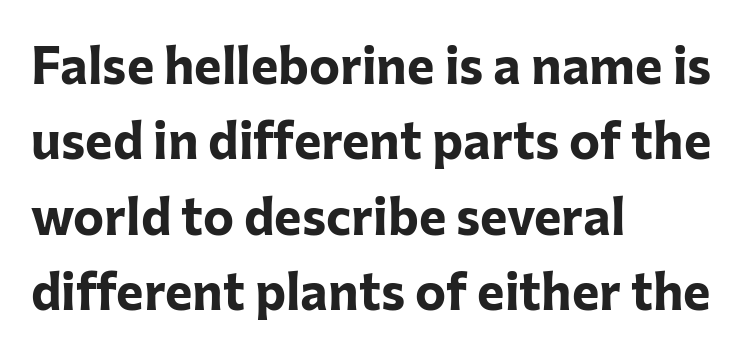
The lines are quadded left. Varying glyph widths throughout — classic text-font behaviour. Is the letter spacing exaggerated? No — it looks like the ordinary default. Notice how the stems are strictly vertical — no italics here.
